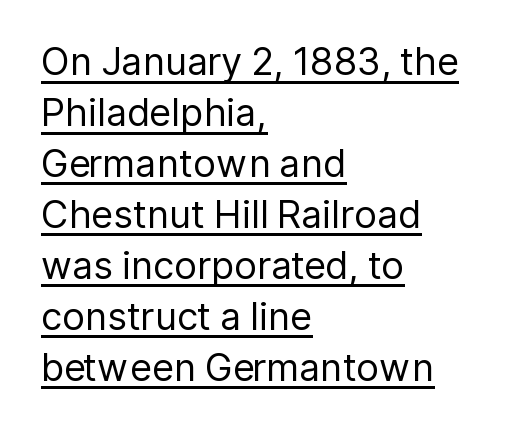
Every stem runs plumb, perpendicular to the baseline. This rendering features underlined lettering. Rows of type keep a routine distance in the vertical direction. The weight tops out at a normal text grade.
